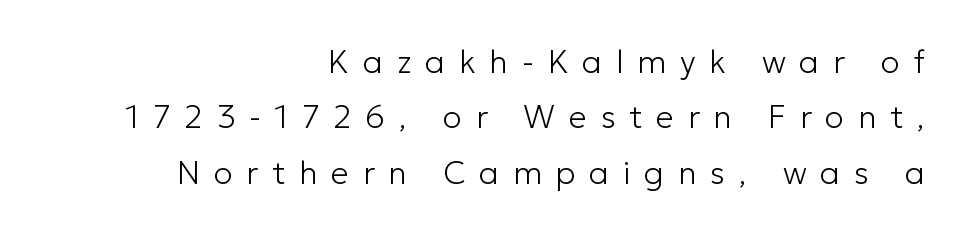
The image shows 32 px light sans-serif type, upright; set right-aligned, line spacing 1.73x, unusually wide letter spacing (+0.43 em), not underlined; low stroke contrast and a medium x-height.
